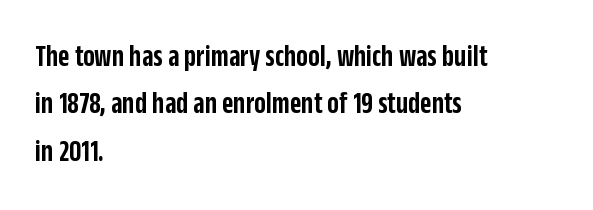
Q: Is the text bold? A: Semi-bold.
Q: Is the text italic (slanted)? A: No, it is upright.
Q: Is the typeface a serif or a sans-serif typeface? A: Sans-serif.
Q: Is the text underlined? A: No.
Q: How is the paragraph aligned? A: Left-aligned.
Q: Is the spacing between letters normal or unusually wide? A: Normal.
Q: Is the spacing between lines tight, normal or loose? A: Normal.
Q: Width (condensed, normal, or wide)? A: Condensed.
Q: Stroke contrast? A: Low.
Q: x-height? A: Large.
Q: Monospaced? A: No.
